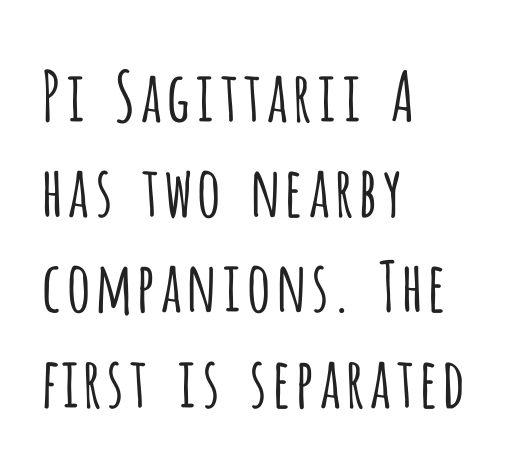
{"serif": "no", "italic": "no", "bold": "no", "weight": "light", "width": "condensed", "stroke_contrast": "low", "x_height": "large", "monospaced": "no", "underline": "no", "align": "left", "line_spacing": "normal", "line_spacing_ratio": 1.38, "letter_spacing": "normal", "letter_spacing_em": 0.0, "glyph_px": 69}
